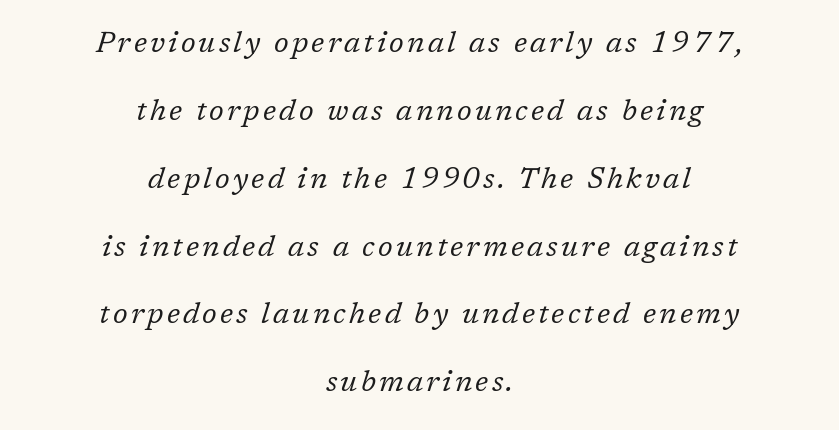
{"serif": "yes", "italic": "yes", "lean": "right", "slant_degrees": 17, "bold": "no", "weight": "regular", "width": "normal", "stroke_contrast": "low", "x_height": "medium", "monospaced": "no", "underline": "no", "align": "center", "line_spacing": "loose", "line_spacing_ratio": 2.34, "glyph_px": 29}
